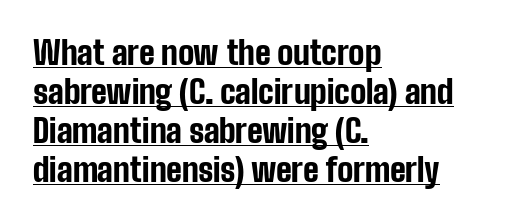
The image shows 32 px bold, condensed sans-serif type, upright; set left-aligned, line spacing 1.22x, normal letter spacing, underlined; low stroke contrast and a medium x-height.
